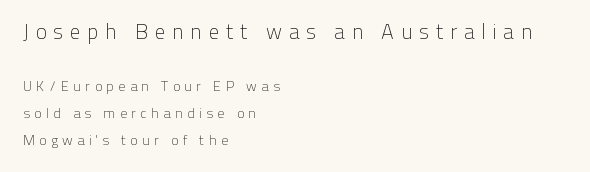
{"italic": "no", "bold": "no", "underline": "no", "align": "left", "line_spacing": "loose", "line_spacing_ratio": 1.92, "letter_spacing": "wide", "letter_spacing_em": 0.31, "larger_block": "first", "size_ratio": 1.5, "glyph_px": 21}
